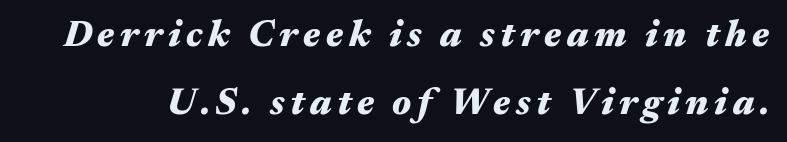
{"italic": "yes", "lean": "right", "slant_degrees": 17, "bold": "yes", "weight": "heavy", "width": "wide", "stroke_contrast": "medium", "x_height": "medium", "monospaced": "no", "underline": "no", "line_spacing_ratio": 1.83, "glyph_px": 37}
